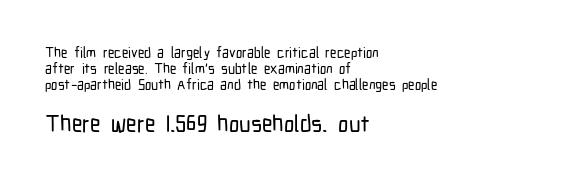
{"italic": "no", "underline": "no", "align": "left", "line_spacing_ratio": 1.16, "letter_spacing": "normal", "letter_spacing_em": 0.0, "larger_block": "second", "size_ratio": 1.64, "glyph_px": 23}
